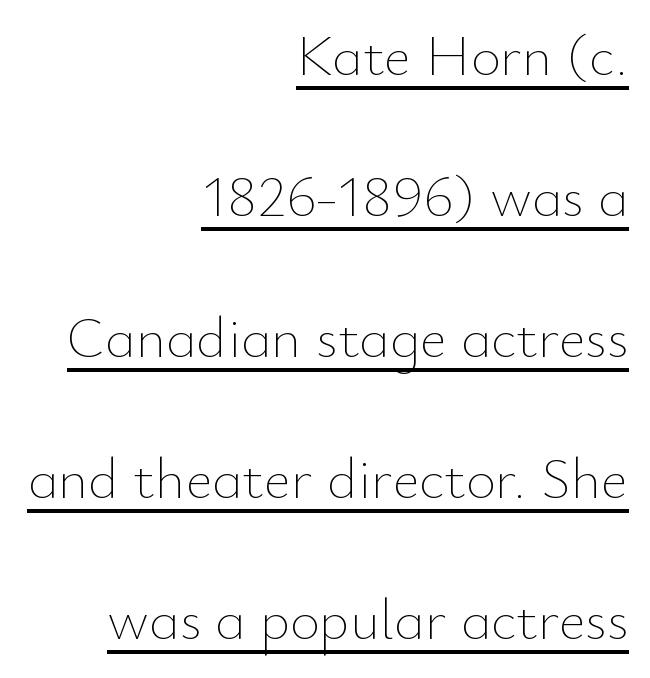
The image shows 58 px thin type, upright; set right-aligned, loose line spacing (2.43x), normal letter spacing, underlined; low stroke contrast and a small x-height.
